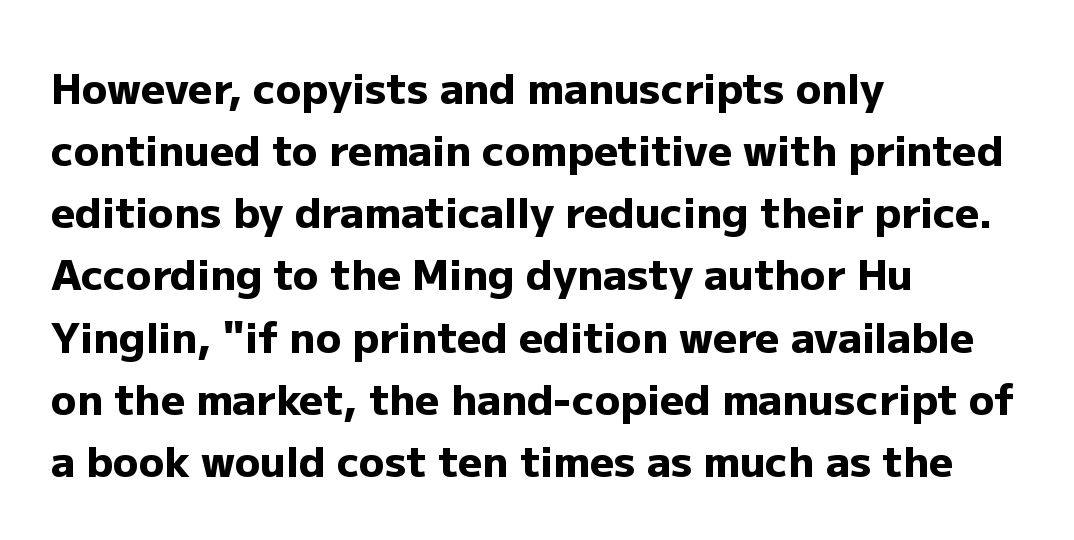
{"serif": "no", "italic": "no", "bold": "yes", "weight": "heavy", "width": "normal", "stroke_contrast": "low", "x_height": "medium", "monospaced": "no", "underline": "no", "align": "left", "line_spacing": "normal", "line_spacing_ratio": 1.48, "letter_spacing": "normal", "letter_spacing_em": 0.0, "glyph_px": 42}
